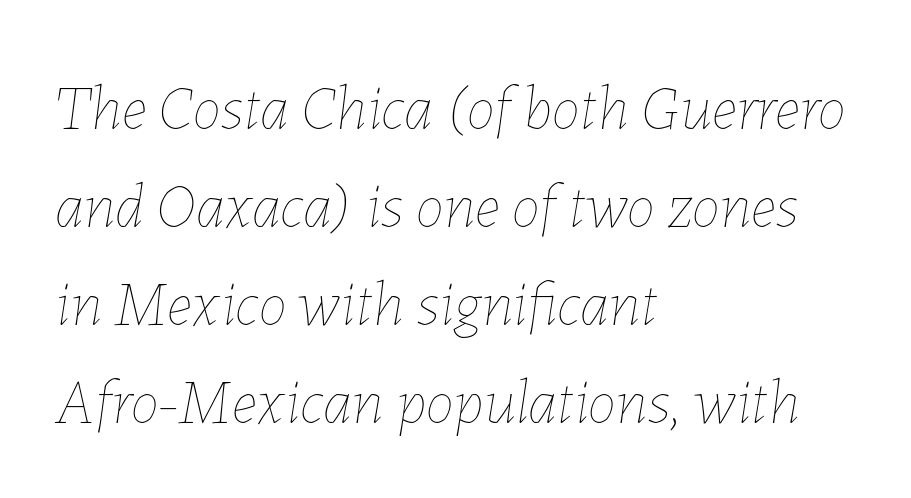
{"italic": "yes", "lean": "right", "slant_degrees": 7, "bold": "no", "weight": "thin", "width": "normal", "stroke_contrast": "low", "x_height": "medium", "monospaced": "no", "underline": "no", "align": "left", "line_spacing": "normal", "line_spacing_ratio": 1.53, "letter_spacing": "normal", "letter_spacing_em": 0.0, "glyph_px": 64}
